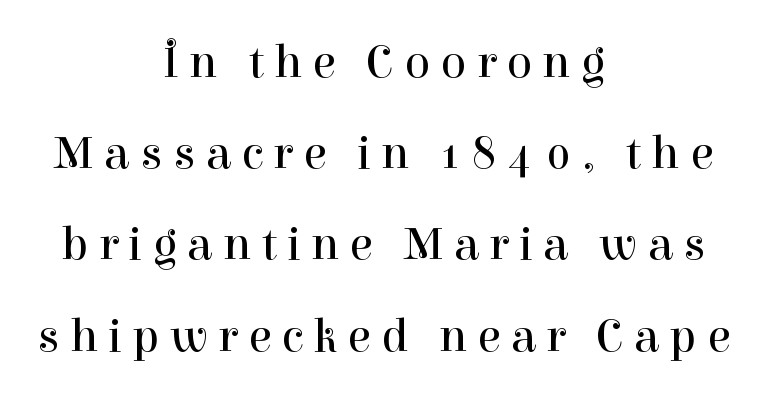
The image shows 48 px regular-weight serif type, upright; set centered, loose line spacing (1.9x), unusually wide letter spacing (+0.21 em), not underlined; high stroke contrast and a medium x-height.
